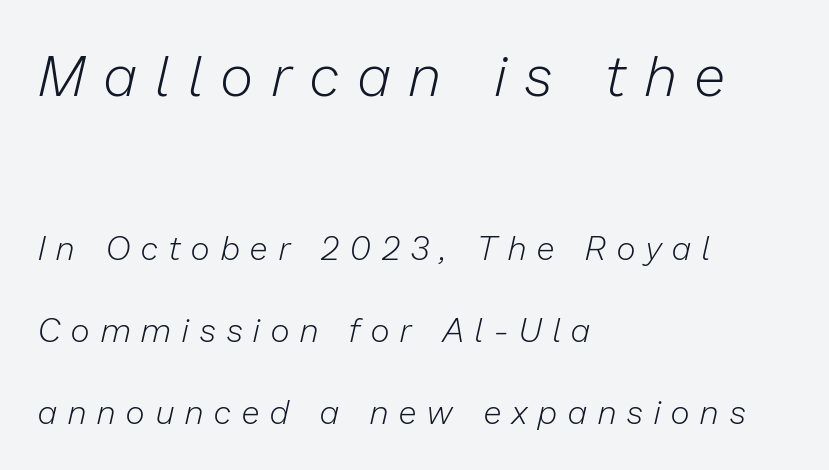
The image shows 57 px light type, italic (leaning right); set left-aligned, loose line spacing (2.49x), unusually wide letter spacing (+0.34 em), not underlined; the first (top) block is 1.73x larger; low stroke contrast and a medium x-height.
